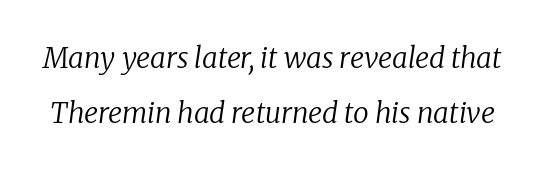
The face used here has a pronounced slope to its letters. This sample has the flowing, uneven cadence of proportional lettering. This rendering features lettering with no underline. This reads as an unemphasized weight, regular at the heaviest. Font category for this specimen: serif. These lines keep a tight, regular rhythm from letter to letter.
